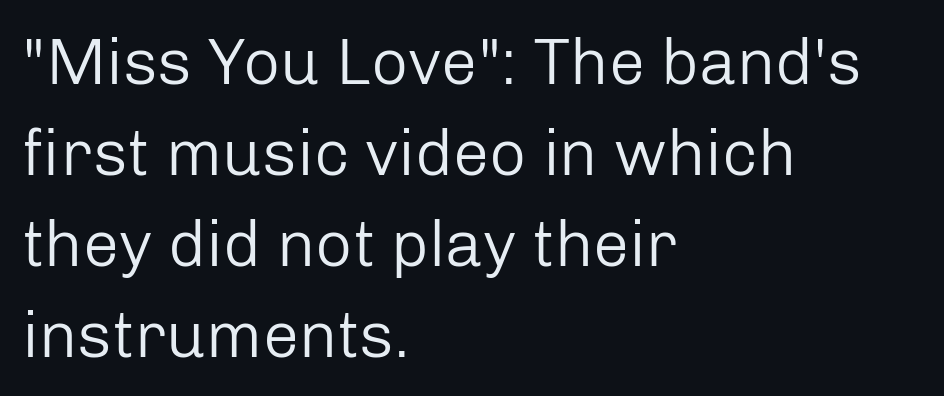
The type family on display is of the sans-serif kind. Regular leading. The space beneath each line is pristine and unruled. A typesetter would call this proportional, since set widths differ per character.
